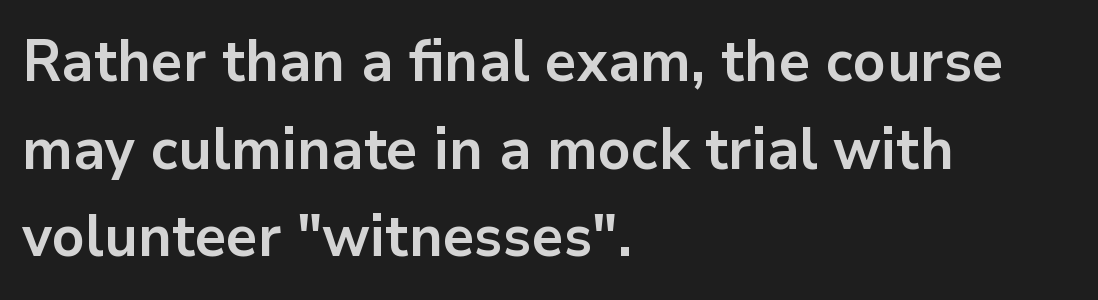
{"serif": "no", "italic": "no", "bold": "yes", "weight": "bold", "width": "normal", "stroke_contrast": "low", "x_height": "medium", "monospaced": "no", "underline": "no", "align": "left", "line_spacing": "normal", "line_spacing_ratio": 1.51, "letter_spacing": "normal", "letter_spacing_em": 0.0, "glyph_px": 58}
